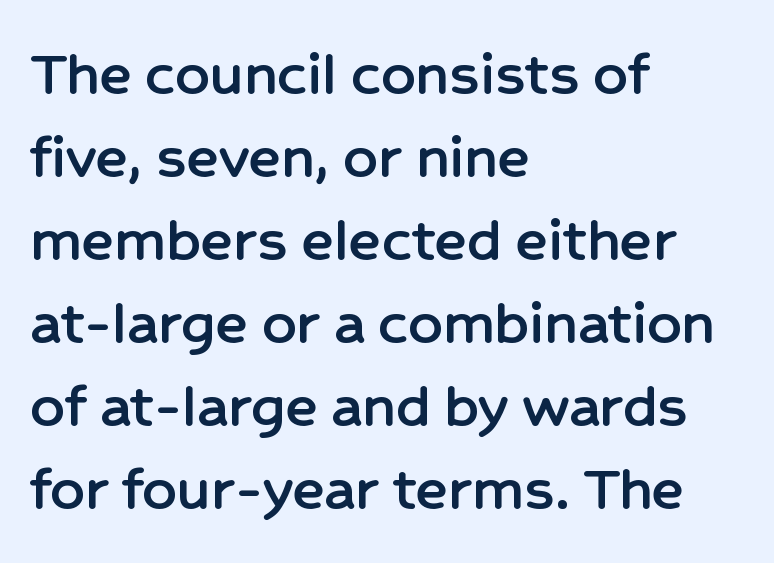
The image shows 67 px sans-serif type, upright; set left-aligned, line spacing 1.24x, normal letter spacing, not underlined; low stroke contrast and a medium x-height.
